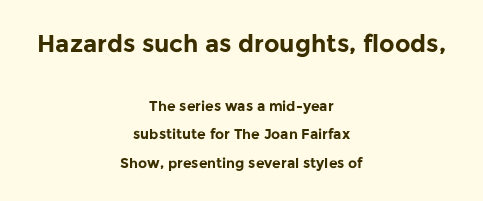
{"italic": "no", "bold": "yes", "underline": "no", "align": "center", "line_spacing": "loose", "line_spacing_ratio": 2.06, "letter_spacing": "normal", "letter_spacing_em": 0.0, "larger_block": "first", "size_ratio": 1.71, "glyph_px": 24}
